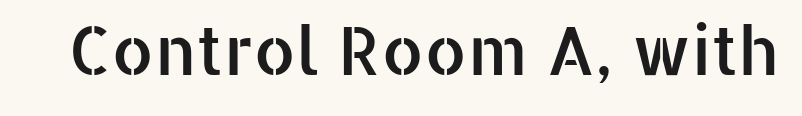
Each letter's strokes conclude bluntly, with no projecting serifs. Note the varied advance widths — an 'i' is clearly narrower than an 'm'. The rendering keeps characters at their native spacing. The space beneath each line is pristine and unruled.
